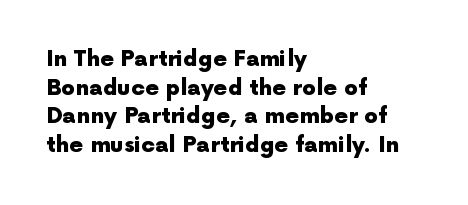
The image shows 22 px bold type, upright; set left-aligned, normal line spacing (1.3x), normal letter spacing, not underlined.
